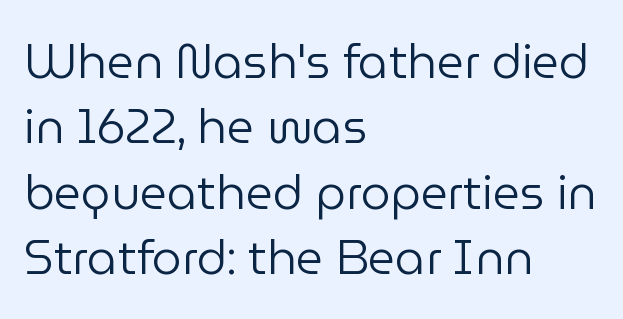
The image shows 47 px regular-weight sans-serif type, upright; set left-aligned, normal line spacing (1.39x), normal letter spacing, not underlined; low stroke contrast and a medium x-height.
